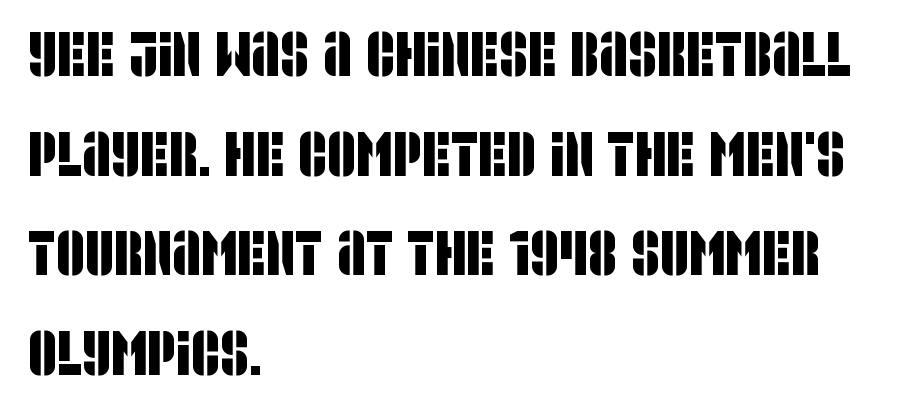
This sample is left-justified, so line endings fall wherever the words run out. Think of a printed novel: that variable character pitch is what you see here. The typeface chosen for these lines omits serifs. These lines sit exactly where default settings would place them.
